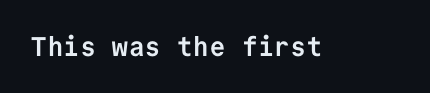
Q: Is the text bold? A: Yes.
Q: Is the text italic (slanted)? A: No, it is upright.
Q: Is the text underlined? A: No.
Q: Is the spacing between letters normal or unusually wide? A: Normal.
